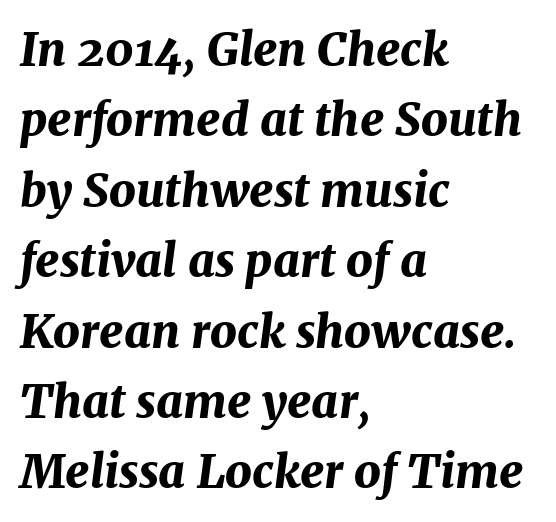
The image shows 46 px bold type, italic (leaning right); set left-aligned, normal line spacing (1.53x), normal letter spacing, not underlined; medium stroke contrast and a medium x-height.
